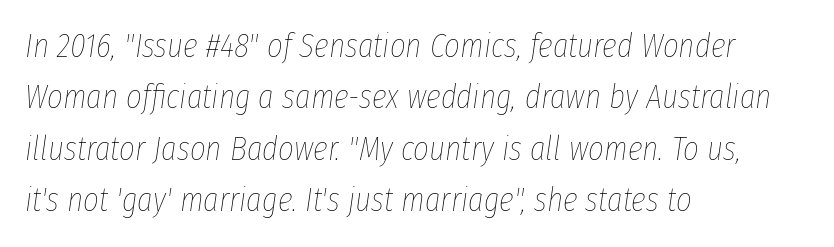
{"italic": "yes", "lean": "right", "slant_degrees": 8, "bold": "no", "weight": "thin", "width": "condensed", "stroke_contrast": "low", "x_height": "medium", "monospaced": "no", "underline": "no", "align": "left", "line_spacing": "normal", "line_spacing_ratio": 1.51, "letter_spacing": "normal", "letter_spacing_em": 0.0, "glyph_px": 34}
